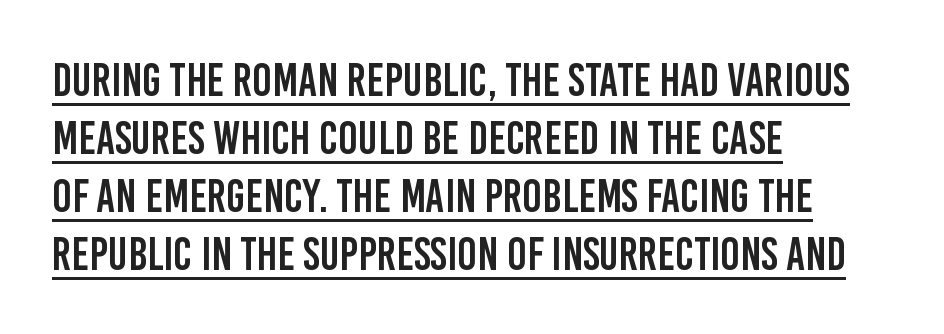
Q: Is the text italic (slanted)? A: No, it is upright.
Q: Is the typeface a serif or a sans-serif typeface? A: Sans-serif.
Q: Is the text underlined? A: Yes.
Q: How is the paragraph aligned? A: Left-aligned.
Q: Is the spacing between letters normal or unusually wide? A: Normal.
Q: Is the spacing between lines tight, normal or loose? A: Normal.
Q: Width (condensed, normal, or wide)? A: Condensed.
Q: Stroke contrast? A: Low.
Q: x-height? A: Large.
Q: Monospaced? A: No.
